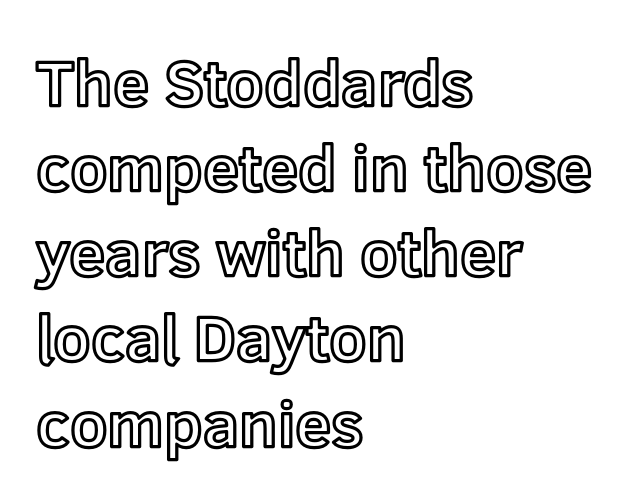
Each line starts at the same left margin while the right side varies. Students, note that the glyphs here touch the page at normal intervals. Italic? Not at all — the glyphs are vertical. Character widths vary here, with narrow letters taking less room than wide ones.
